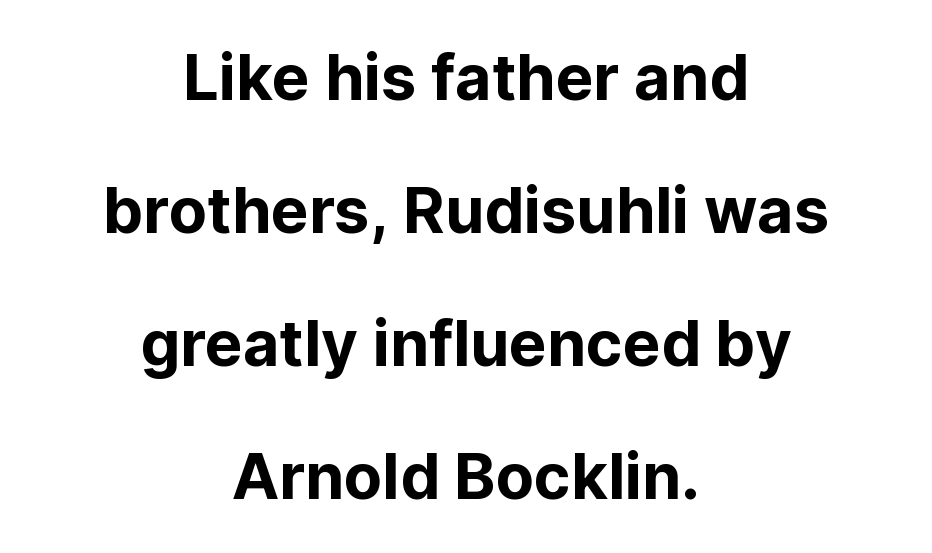
{"serif": "no", "italic": "no", "width": "normal", "stroke_contrast": "low", "x_height": "medium", "monospaced": "no", "underline": "no", "align": "center", "line_spacing": "loose", "line_spacing_ratio": 2.11, "letter_spacing": "normal", "letter_spacing_em": 0.0, "glyph_px": 63}
